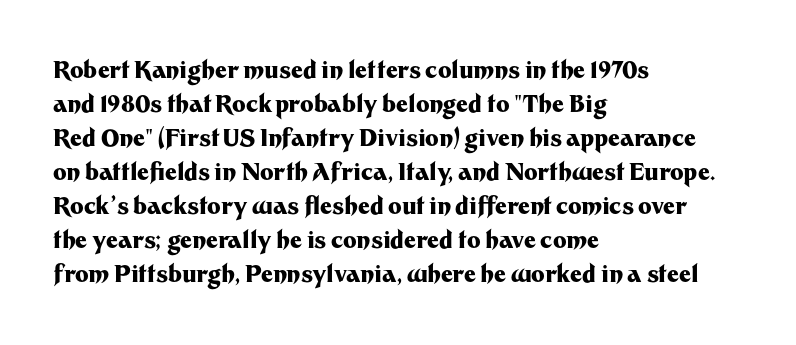
The strip under each line holds only bare page. How are the letters spaced? Ordinarily, with no added tracking. Line spacing here is normal. This rendering uses left alignment, leaving the right contour irregular. When letters stand straight like this, we call the style roman or upright. The rendering uses a bold face; every stroke is thick and dark.
